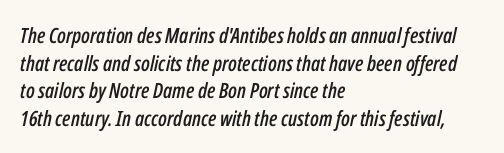
{"italic": "yes", "lean": "right", "slant_degrees": 12, "underline": "no", "align": "left", "line_spacing": "normal", "line_spacing_ratio": 1.31, "letter_spacing": "normal", "letter_spacing_em": 0.0, "glyph_px": 21}
